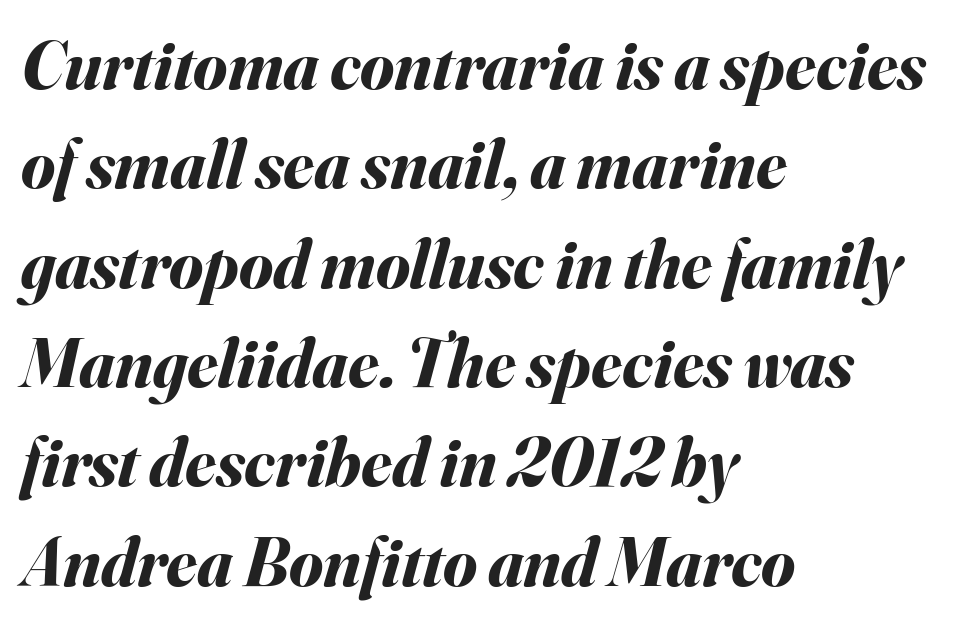
{"italic": "yes", "lean": "right", "slant_degrees": 16, "bold": "yes", "weight": "bold", "width": "normal", "stroke_contrast": "medium", "x_height": "small", "monospaced": "no", "underline": "no", "align": "left", "line_spacing": "normal", "line_spacing_ratio": 1.44, "letter_spacing": "normal", "letter_spacing_em": 0.0, "glyph_px": 69}
